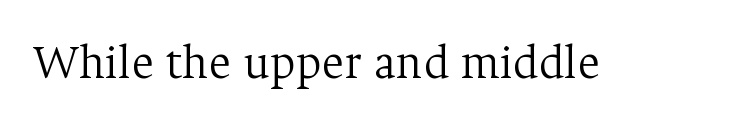
Q: Is the text bold? A: No.
Q: Is the text italic (slanted)? A: No, it is upright.
Q: Is the typeface a serif or a sans-serif typeface? A: Serif.
Q: Is the text underlined? A: No.
Q: Is the spacing between letters normal or unusually wide? A: Normal.
Q: Width (condensed, normal, or wide)? A: Normal.
Q: Stroke contrast? A: Medium.
Q: x-height? A: Medium.
Q: Monospaced? A: No.
